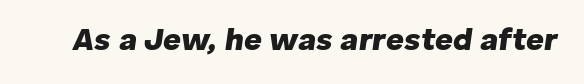
The image shows 31 px heavy type, italic (leaning right); set normal letter spacing, not underlined; low stroke contrast and a medium x-height.
